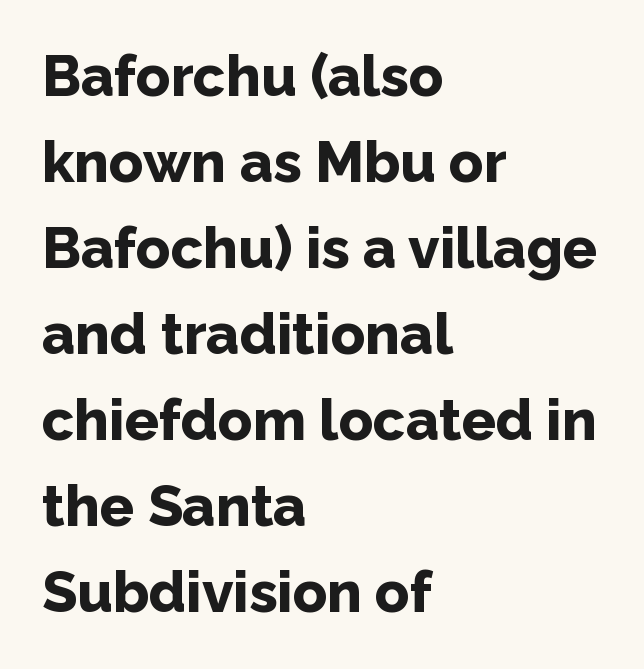
This sample has the flowing, uneven cadence of proportional lettering. Honestly, the letter spacing is just normal — you wouldn't notice it. Plain, unruled lines of type. Upright lettering throughout. Regular leading. Look at the bottom of the vertical strokes: they stop flat, with no serifs.
